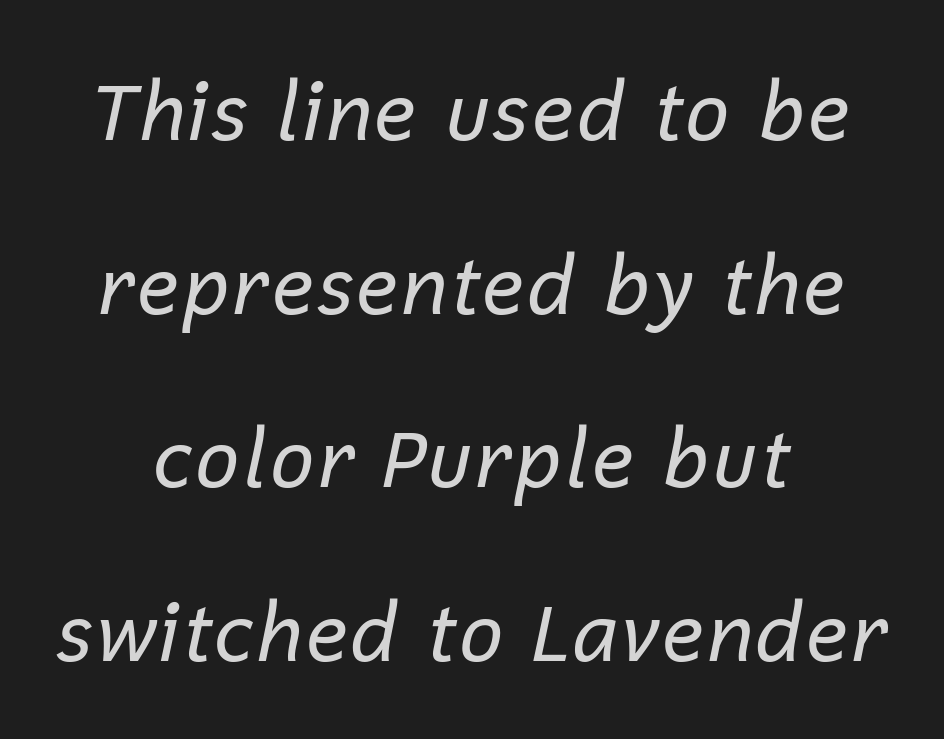
{"italic": "yes", "lean": "right", "slant_degrees": 12, "bold": "no", "weight": "regular", "width": "normal", "stroke_contrast": "low", "x_height": "medium", "monospaced": "no", "underline": "no", "align": "center", "line_spacing": "loose", "line_spacing_ratio": 2.17, "letter_spacing": "normal", "letter_spacing_em": 0.0, "glyph_px": 80}
